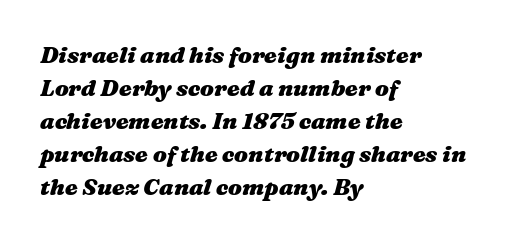
The letterforms sit shoulder to shoulder at normal distance. Notice how the stems are inclined rather than vertical — that's the hallmark of italics. Unmarked baselines from the first word to the last. Is the block centered? No — it sits flush against the left margin.
